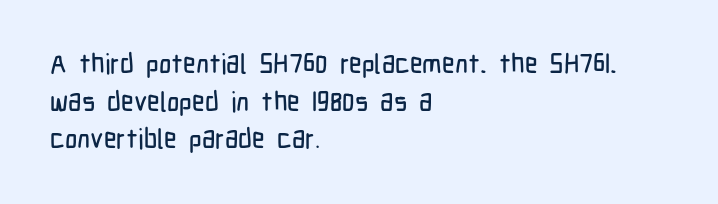
The image shows 27 px text type, upright; set left-aligned, normal line spacing (1.39x), normal letter spacing, not underlined.
